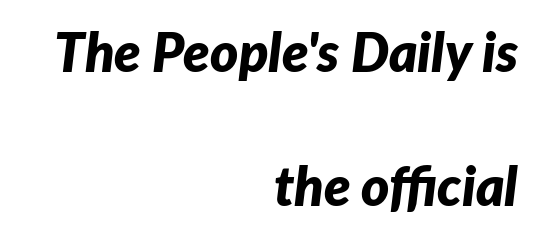
The image shows 54 px bold type, italic (leaning right); set right-aligned, loose line spacing (2.49x), normal letter spacing, not underlined; low stroke contrast and a medium x-height.
